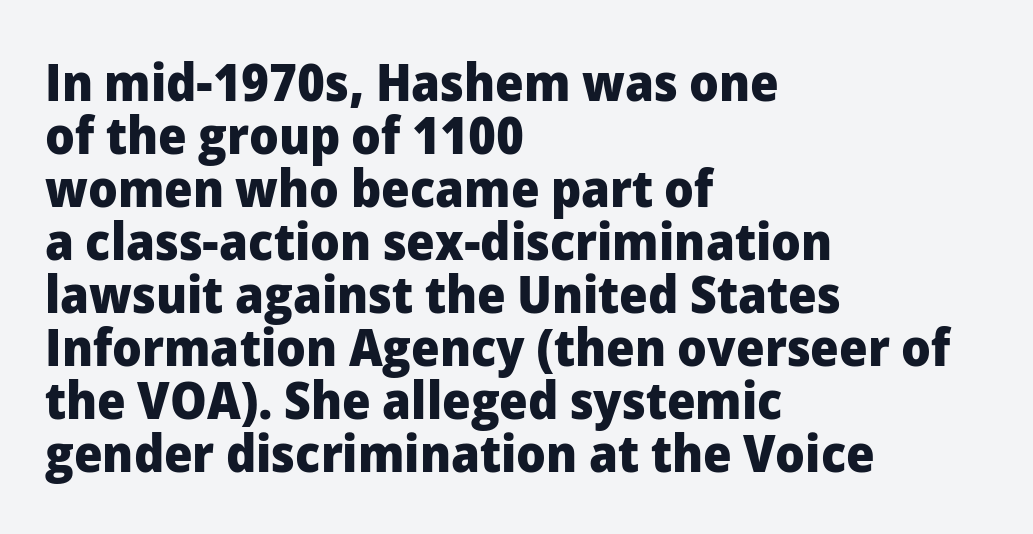
{"serif": "no", "italic": "no", "bold": "yes", "weight": "heavy", "width": "normal", "stroke_contrast": "low", "x_height": "medium", "monospaced": "no", "underline": "no", "align": "left", "line_spacing": "tight", "line_spacing_ratio": 1.02, "letter_spacing": "normal", "letter_spacing_em": 0.0, "glyph_px": 52}
